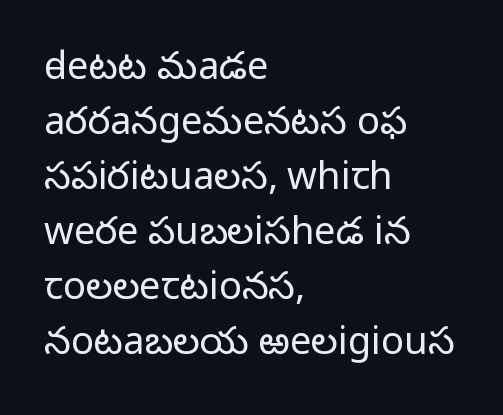
Q: Is the text bold? A: No.
Q: Is the text italic (slanted)? A: No, it is upright.
Q: Is the typeface a serif or a sans-serif typeface? A: Sans-serif.
Q: Is the text underlined? A: No.
Q: How is the paragraph aligned? A: Left-aligned.
Q: Is the spacing between letters normal or unusually wide? A: Normal.
Q: Is the spacing between lines tight, normal or loose? A: Normal.
Q: Width (condensed, normal, or wide)? A: Normal.
Q: Stroke contrast? A: Low.
Q: x-height? A: Medium.
Q: Monospaced? A: No.
